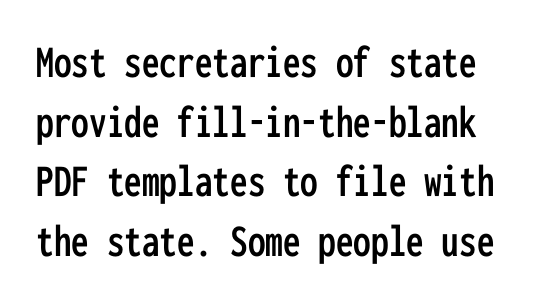
Q: Is the text italic (slanted)? A: No, it is upright.
Q: Is the typeface a serif or a sans-serif typeface? A: Sans-serif.
Q: Is the text underlined? A: No.
Q: Is the spacing between letters normal or unusually wide? A: Normal.
Q: Is the spacing between lines tight, normal or loose? A: Normal.
Q: Width (condensed, normal, or wide)? A: Condensed.
Q: Stroke contrast? A: Low.
Q: x-height? A: Medium.
Q: Monospaced? A: Yes.
